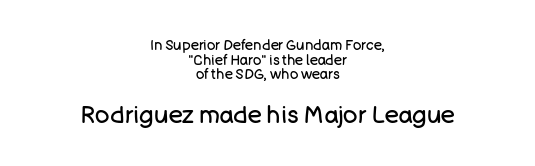
The image shows 24 px text type, upright; set centered, tight line spacing (1.05x), normal letter spacing, not underlined; the second (bottom) block is 1.71x larger.
